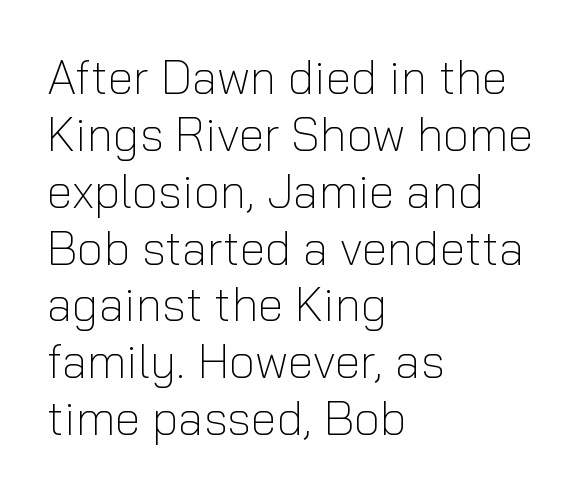
Q: Is the text bold? A: No.
Q: Is the text italic (slanted)? A: No, it is upright.
Q: Is the typeface a serif or a sans-serif typeface? A: Sans-serif.
Q: Is the text underlined? A: No.
Q: How is the paragraph aligned? A: Left-aligned.
Q: Is the spacing between letters normal or unusually wide? A: Normal.
Q: Width (condensed, normal, or wide)? A: Normal.
Q: Stroke contrast? A: Low.
Q: x-height? A: Medium.
Q: Monospaced? A: No.
